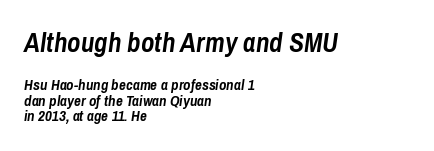
Q: Is the text bold? A: Yes.
Q: Is the text italic (slanted)? A: Yes, it leans right by about 8 degrees.
Q: Is the text underlined? A: No.
Q: How is the paragraph aligned? A: Left-aligned.
Q: Is the spacing between letters normal or unusually wide? A: Normal.
Q: Is the spacing between lines tight, normal or loose? A: Tight.
Q: Which block of text is set in a larger size, the first (top) or the second (bottom)? A: The first (top) one.
